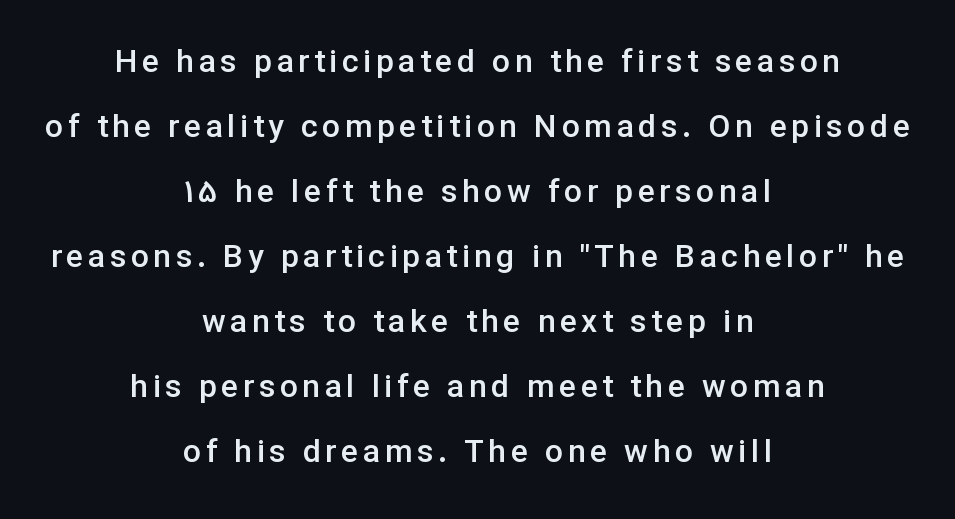
Q: Is the text bold? A: Semi-bold.
Q: Is the text italic (slanted)? A: No, it is upright.
Q: Is the typeface a serif or a sans-serif typeface? A: Sans-serif.
Q: Is the text underlined? A: No.
Q: How is the paragraph aligned? A: Centered.
Q: Is the spacing between lines tight, normal or loose? A: Loose.
Q: Width (condensed, normal, or wide)? A: Normal.
Q: Stroke contrast? A: Low.
Q: x-height? A: Medium.
Q: Monospaced? A: No.
